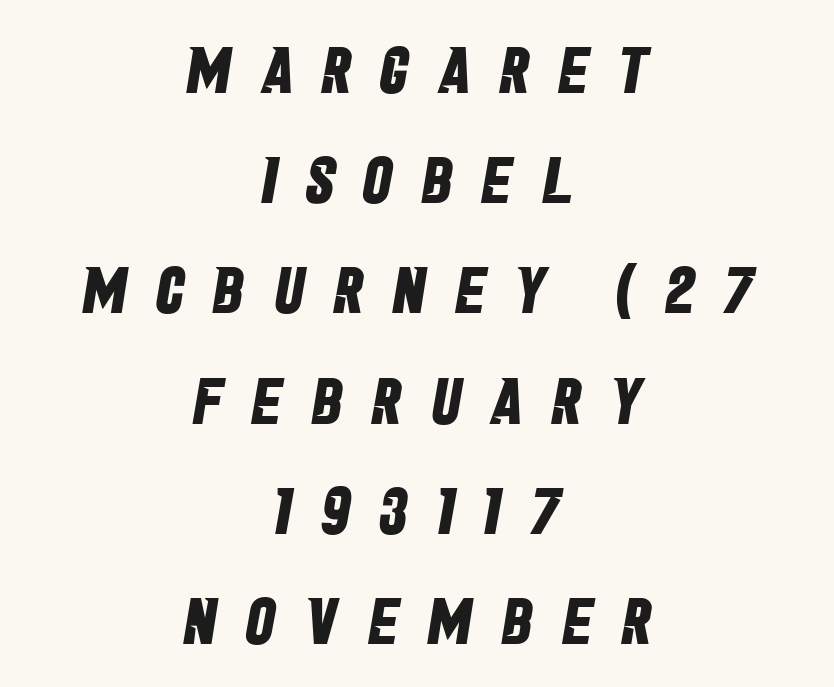
Q: Is the text bold? A: Yes.
Q: Is the typeface a serif or a sans-serif typeface? A: Sans-serif.
Q: Is the text underlined? A: No.
Q: How is the paragraph aligned? A: Centered.
Q: Is the spacing between letters normal or unusually wide? A: Unusually wide.
Q: Is the spacing between lines tight, normal or loose? A: Normal.
Q: Width (condensed, normal, or wide)? A: Condensed.
Q: Stroke contrast? A: Low.
Q: x-height? A: Large.
Q: Monospaced? A: No.
